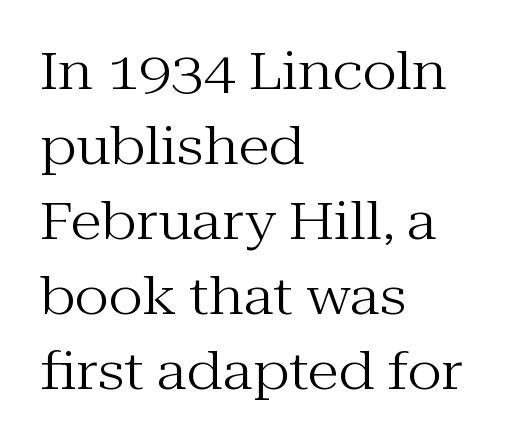
Underline: absent. The rendering uses natural spacing where letterforms have individual widths. The rendering uses a moderate line-height, typical for paragraphs. The face looks like a standard text weight, possibly lighter.
